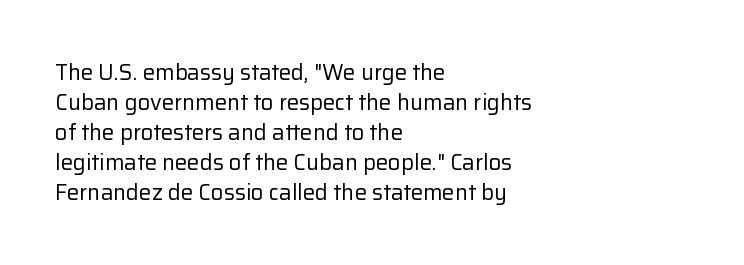
Reading down the column, the eye jumps a familiar distance to each next line. Left-aligned paragraph, ragged on the right. Check under the words: just untouched page. Nope, not italic — everything's standing straight.
